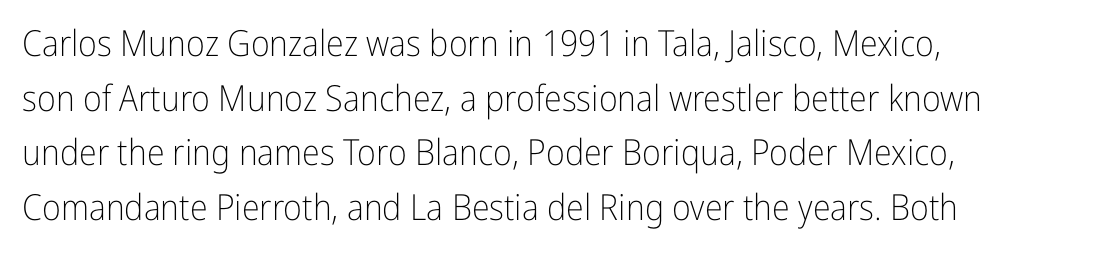
{"serif": "no", "italic": "no", "bold": "no", "weight": "light", "width": "condensed", "stroke_contrast": "low", "x_height": "medium", "monospaced": "no", "underline": "no", "align": "left", "line_spacing": "normal", "line_spacing_ratio": 1.52, "letter_spacing": "normal", "letter_spacing_em": 0.0, "glyph_px": 36}
